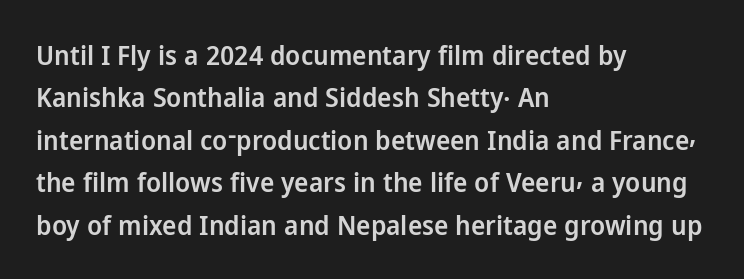
Q: Is the text bold? A: Semi-bold.
Q: Is the text italic (slanted)? A: No, it is upright.
Q: Is the text underlined? A: No.
Q: How is the paragraph aligned? A: Left-aligned.
Q: Is the spacing between letters normal or unusually wide? A: Normal.
Q: Is the spacing between lines tight, normal or loose? A: Normal.
